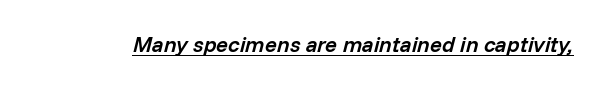
The image shows 22 px text type, italic (leaning right); set normal letter spacing, underlined.
